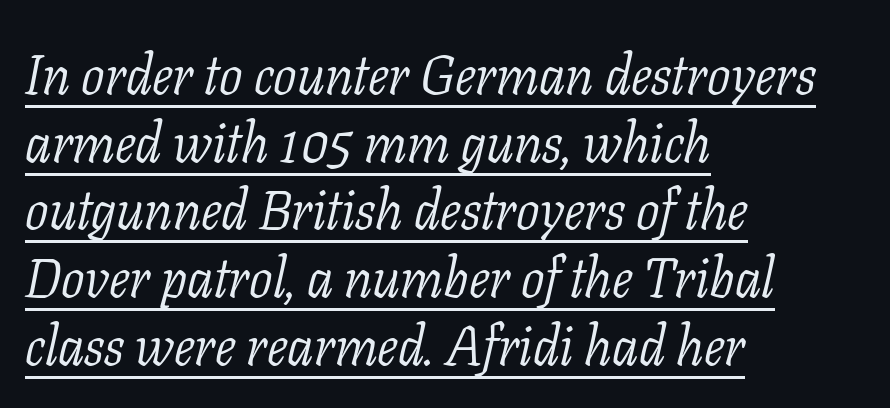
{"serif": "yes", "italic": "yes", "lean": "right", "slant_degrees": 11, "bold": "no", "weight": "light", "width": "normal", "stroke_contrast": "low", "x_height": "medium", "monospaced": "no", "underline": "yes", "align": "left", "line_spacing_ratio": 1.23, "letter_spacing": "normal", "letter_spacing_em": 0.0, "glyph_px": 55}
